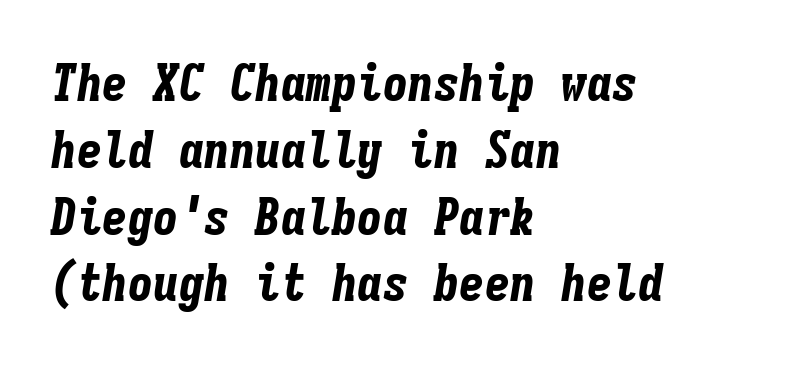
{"italic": "yes", "lean": "right", "slant_degrees": 9, "bold": "yes", "weight": "bold", "width": "condensed", "stroke_contrast": "low", "x_height": "medium", "monospaced": "yes", "underline": "no", "align": "left", "line_spacing": "normal", "line_spacing_ratio": 1.31, "letter_spacing": "normal", "letter_spacing_em": 0.0, "glyph_px": 51}
